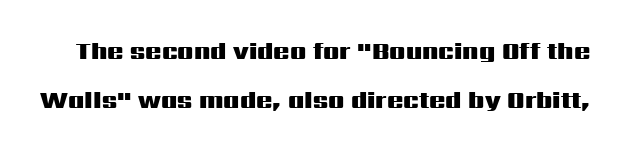
Q: Is the text bold? A: Yes.
Q: Is the text italic (slanted)? A: No, it is upright.
Q: Is the text underlined? A: No.
Q: Is the spacing between letters normal or unusually wide? A: Normal.
Q: Is the spacing between lines tight, normal or loose? A: Loose.
